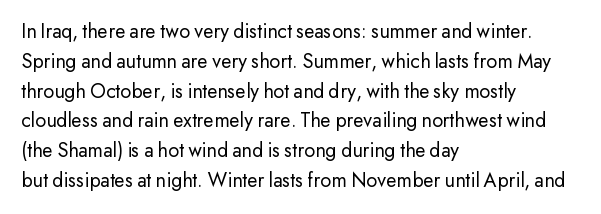
Q: Is the text bold? A: No.
Q: Is the text italic (slanted)? A: No, it is upright.
Q: Is the text underlined? A: No.
Q: How is the paragraph aligned? A: Left-aligned.
Q: Is the spacing between letters normal or unusually wide? A: Normal.
Q: Is the spacing between lines tight, normal or loose? A: Normal.
